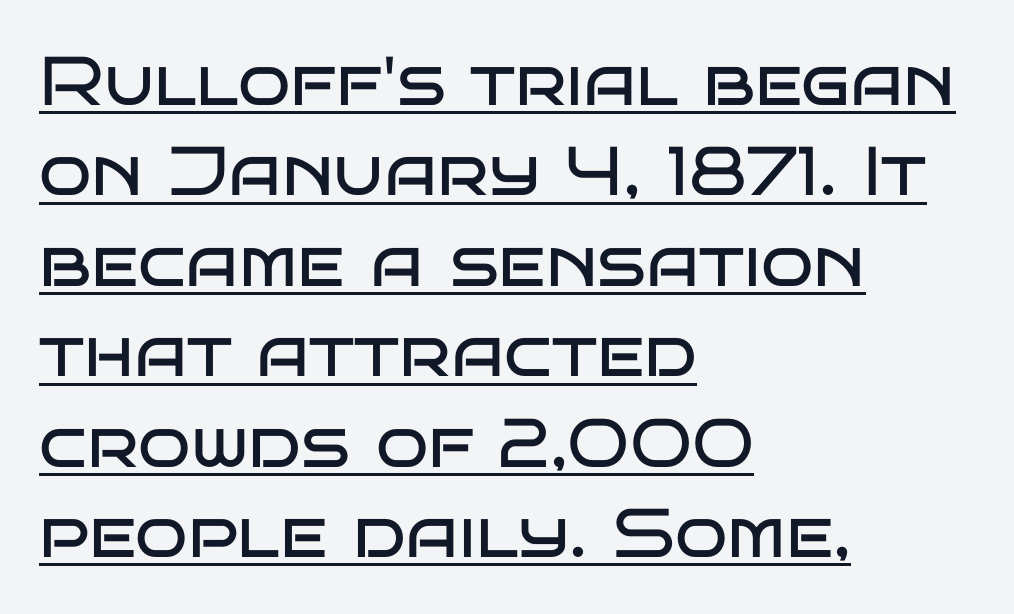
Q: Is the text bold? A: No.
Q: Is the text italic (slanted)? A: No, it is upright.
Q: Is the typeface a serif or a sans-serif typeface? A: Sans-serif.
Q: Is the text underlined? A: Yes.
Q: How is the paragraph aligned? A: Left-aligned.
Q: Is the spacing between letters normal or unusually wide? A: Normal.
Q: Is the spacing between lines tight, normal or loose? A: Normal.
Q: Width (condensed, normal, or wide)? A: Wide.
Q: Stroke contrast? A: Low.
Q: x-height? A: Large.
Q: Monospaced? A: No.
